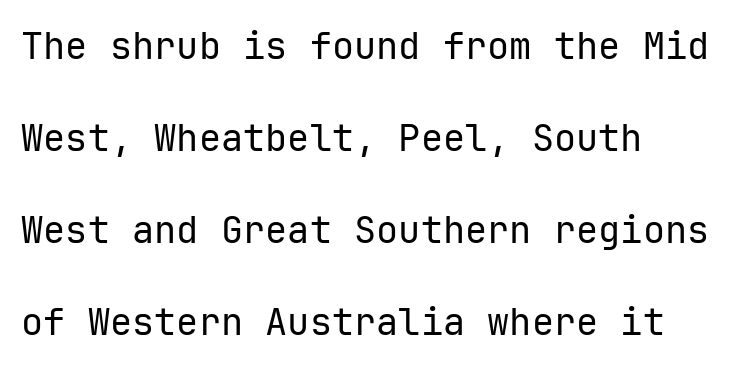
The image shows 37 px regular-weight sans-serif type, upright, monospaced; set left-aligned, loose line spacing (2.49x), normal letter spacing, not underlined; low stroke contrast and a medium x-height.
